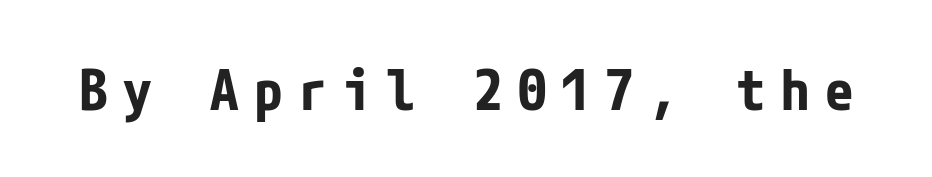
{"serif": "no", "italic": "no", "bold": "yes", "weight": "bold", "width": "condensed", "stroke_contrast": "low", "x_height": "medium", "underline": "no", "letter_spacing": "wide", "letter_spacing_em": 0.27, "glyph_px": 57}
